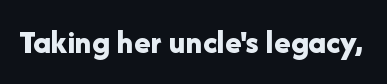
The letters advance in unequal steps, a hallmark of proportional type. The font's upright variant was chosen for this text. Every letter is thick-stroked: bold, no question. Decoration check: the copy has no underline.
